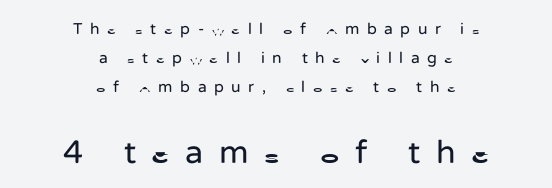
Q: Is the text bold? A: No.
Q: Is the text italic (slanted)? A: No, it is upright.
Q: Is the typeface a serif or a sans-serif typeface? A: Sans-serif.
Q: Is the text underlined? A: No.
Q: How is the paragraph aligned? A: Centered.
Q: Is the spacing between letters normal or unusually wide? A: Unusually wide.
Q: Which block of text is set in a larger size, the first (top) or the second (bottom)? A: The second (bottom) one.
Q: Width (condensed, normal, or wide)? A: Normal.
Q: Stroke contrast? A: Low.
Q: x-height? A: Medium.
Q: Monospaced? A: No.
